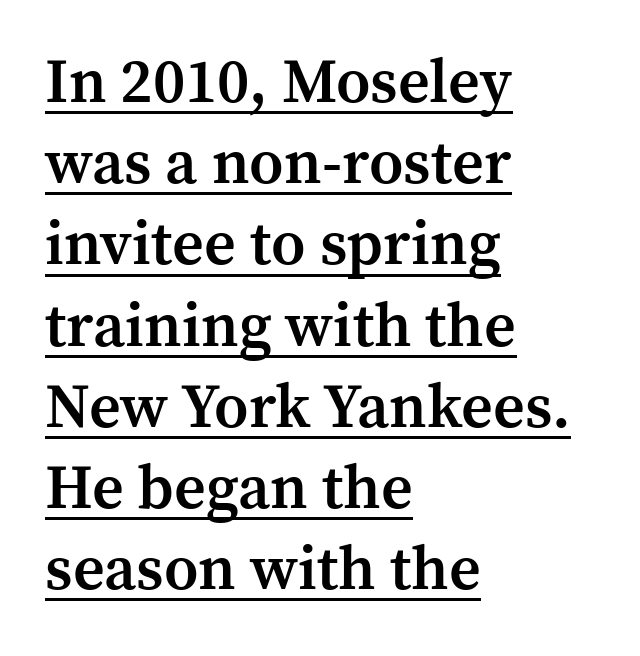
The image shows 62 px semibold serif type, upright; set left-aligned, normal line spacing (1.31x), normal letter spacing, underlined; medium stroke contrast and a medium x-height.
